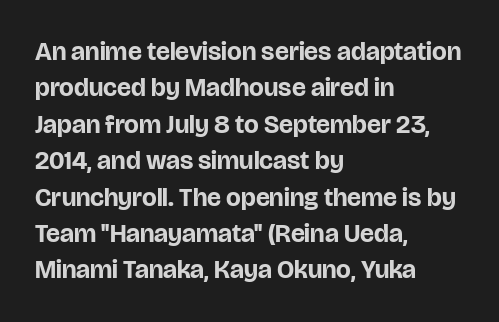
The image shows 26 px bold type, upright; set left-aligned, normal line spacing (1.4x), normal letter spacing, not underlined.
